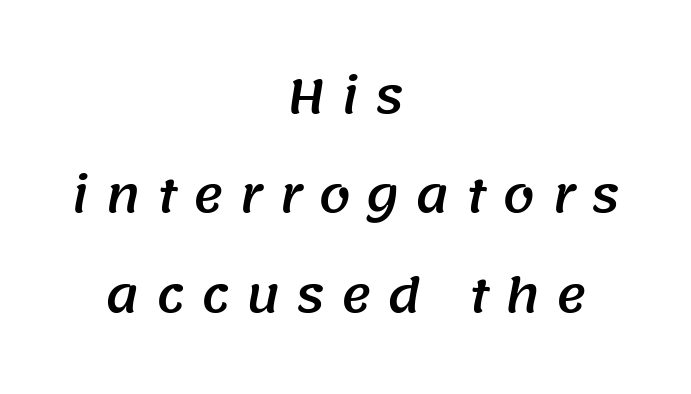
The image shows 46 px sans-serif type; set centered, loose line spacing (2.16x), unusually wide letter spacing (+0.35 em), not underlined; medium stroke contrast and a large x-height.
